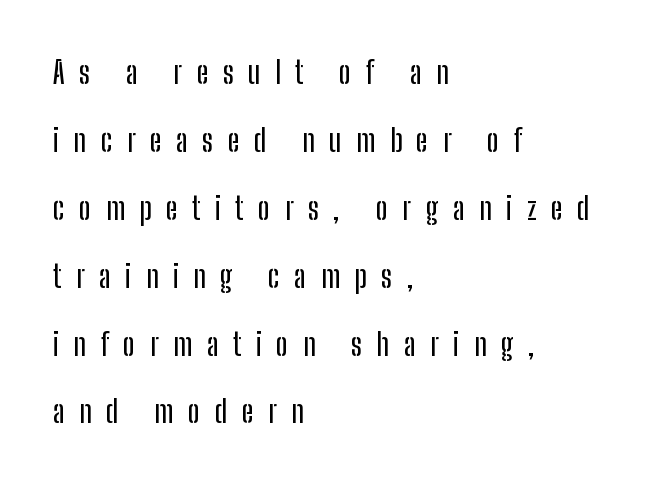
Varying glyph widths throughout — classic text-font behaviour. Decoration check: the copy has no underline. This block would shrink considerably if given ordinary leading; it's expanded now. In CSS terms this would be text-align: left. Spacing between characters has been opened up far beyond the box default. Note: no serifs on the glyphs.
